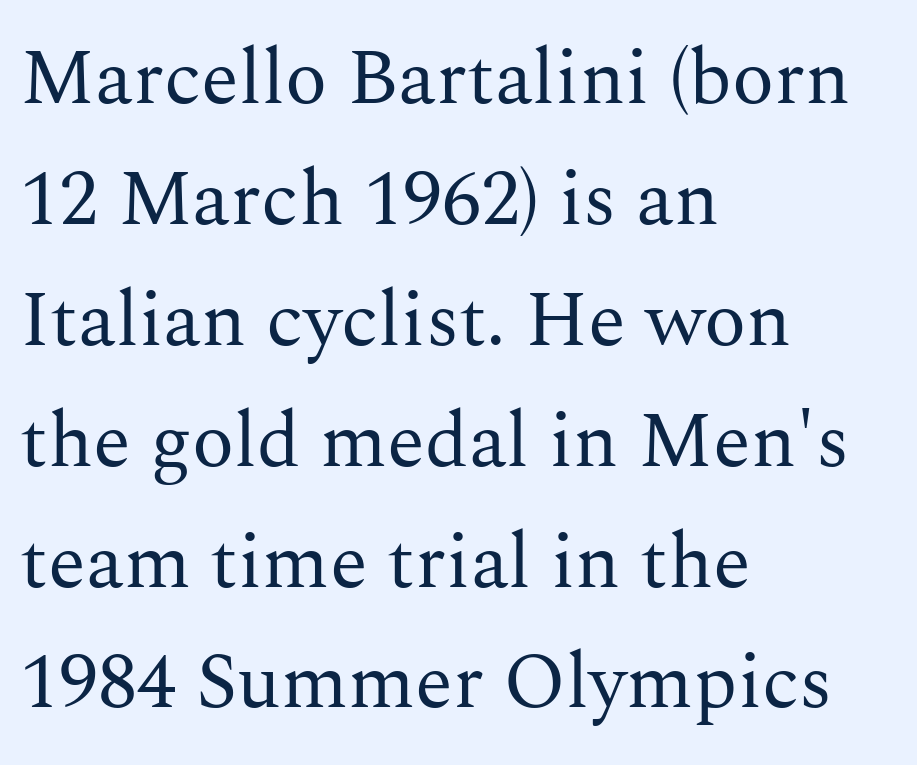
The image shows 78 px regular-weight serif type, upright; set left-aligned, normal line spacing (1.55x), normal letter spacing, not underlined; medium stroke contrast and a medium x-height.
